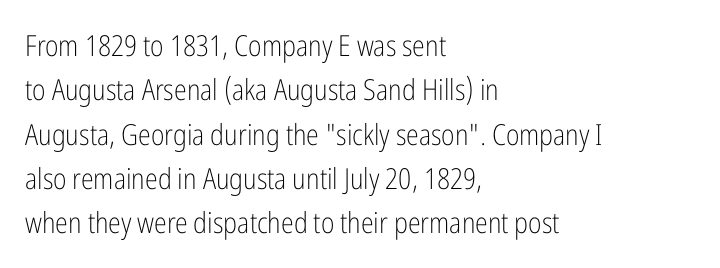
The image shows 29 px light, condensed sans-serif type, upright; set left-aligned, normal line spacing (1.53x), normal letter spacing, not underlined; low stroke contrast and a medium x-height.
